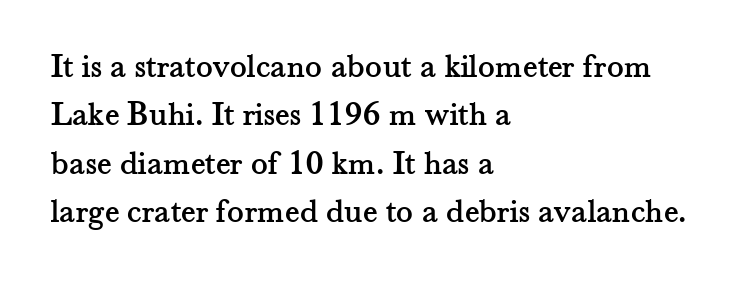
The image shows 35 px serif type, upright; set left-aligned, normal line spacing (1.38x), normal letter spacing, not underlined; medium stroke contrast and a small x-height.
